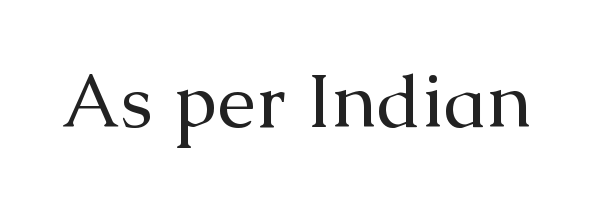
The passage shown is not underscored anywhere. The weight tops out at a normal text grade. This is the regular roman posture of the typeface. Letterform terminals end in serifs throughout the passage. Caption: standard tracking, unaltered.
